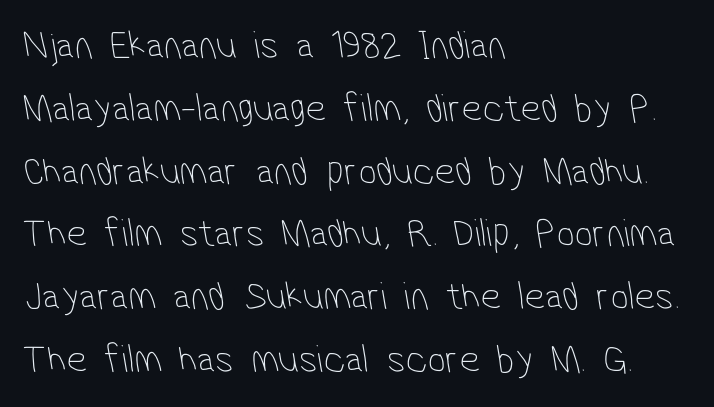
{"serif": "no", "bold": "no", "weight": "thin", "width": "condensed", "stroke_contrast": "low", "x_height": "medium", "monospaced": "no", "underline": "no", "align": "left", "line_spacing": "normal", "line_spacing_ratio": 1.57, "letter_spacing": "normal", "letter_spacing_em": 0.0, "glyph_px": 40}
